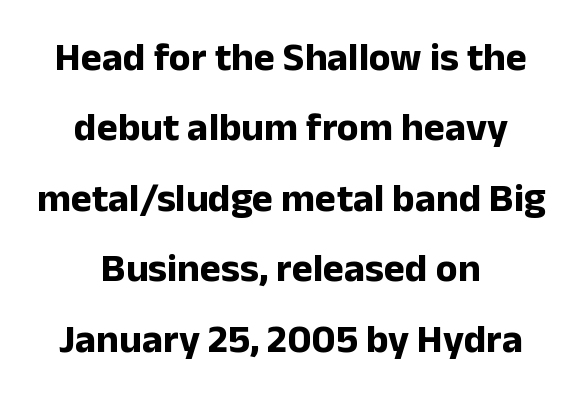
The image shows 40 px bold sans-serif type, upright; set centered, line spacing 1.76x, normal letter spacing, not underlined; low stroke contrast and a medium x-height.
